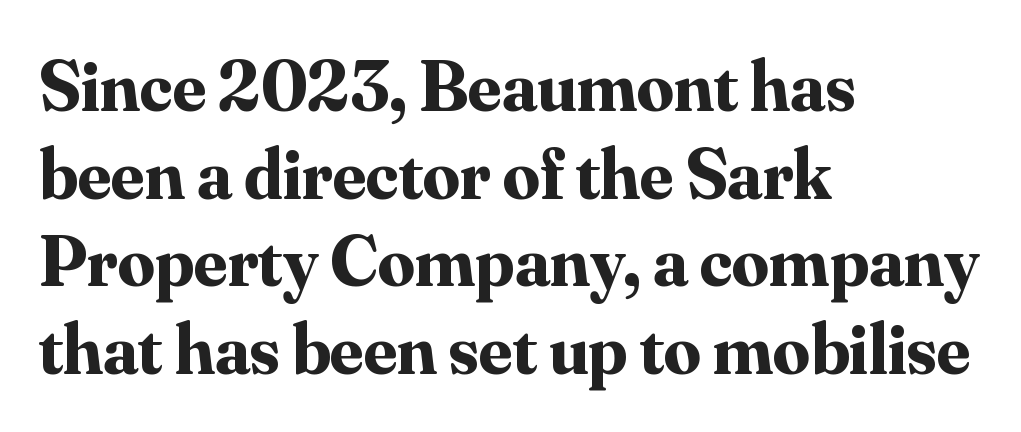
The image shows 73 px bold serif type, upright; set left-aligned, line spacing 1.2x, normal letter spacing, not underlined; medium stroke contrast and a small x-height.
